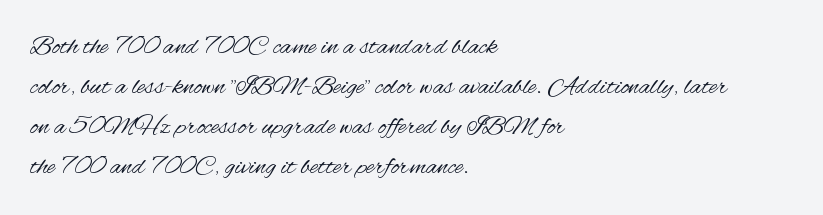
Q: Is the text bold? A: No.
Q: Is the text italic (slanted)? A: Yes.
Q: Is the text underlined? A: No.
Q: How is the paragraph aligned? A: Left-aligned.
Q: Is the spacing between letters normal or unusually wide? A: Normal.
Q: Is the spacing between lines tight, normal or loose? A: Normal.
